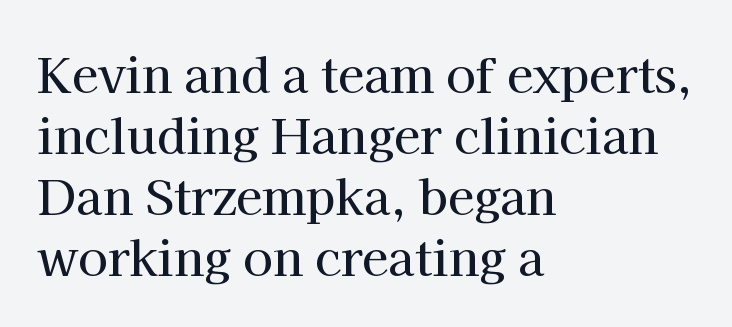
The image shows 48 px serif type, upright; set left-aligned, normal line spacing (1.27x), normal letter spacing, not underlined; high stroke contrast and a medium x-height.
